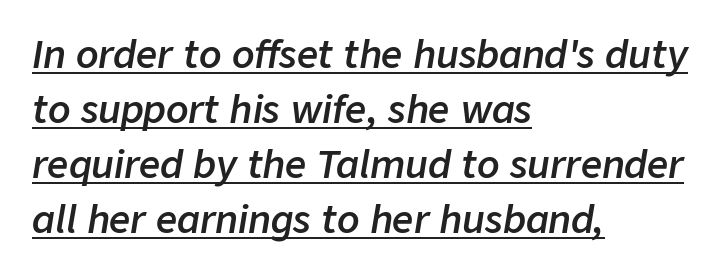
Q: Is the text bold? A: Semi-bold.
Q: Is the text italic (slanted)? A: Yes, it leans right by about 9 degrees.
Q: Is the text underlined? A: Yes.
Q: How is the paragraph aligned? A: Left-aligned.
Q: Is the spacing between letters normal or unusually wide? A: Normal.
Q: Is the spacing between lines tight, normal or loose? A: Normal.
Q: Width (condensed, normal, or wide)? A: Normal.
Q: Stroke contrast? A: Low.
Q: x-height? A: Medium.
Q: Monospaced? A: No.
